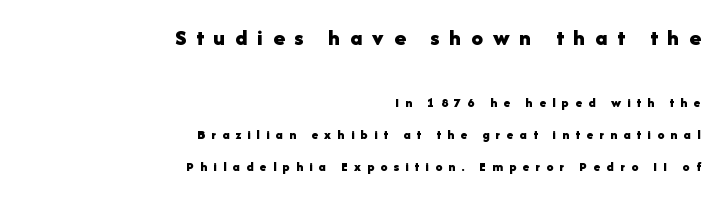
These lines stand farther apart than default settings would place them. How are the letters spaced? Widely, with obvious added tracking. If you drew a line through each stem, it would be perfectly vertical. I'd describe the lettering as bold — thick and assertive. Is the lower block the larger one? No — the upper block carries the bigger type.
